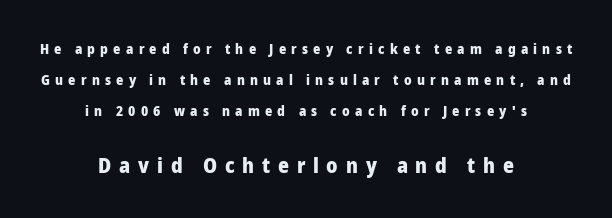
{"italic": "no", "bold": "yes", "underline": "no", "align": "center", "line_spacing": "loose", "line_spacing_ratio": 2.22, "letter_spacing": "wide", "letter_spacing_em": 0.37, "larger_block": "second", "size_ratio": 1.5, "glyph_px": 21}
